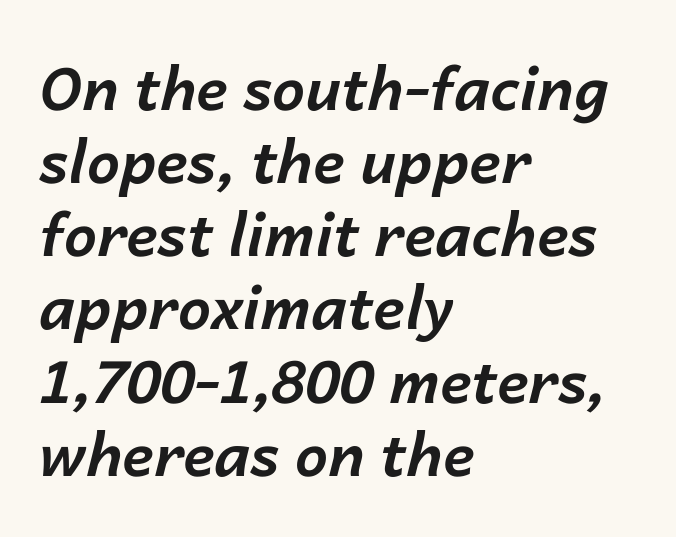
The image shows 59 px bold type, italic (leaning right); set left-aligned, line spacing 1.24x, normal letter spacing, not underlined; low stroke contrast and a medium x-height.
